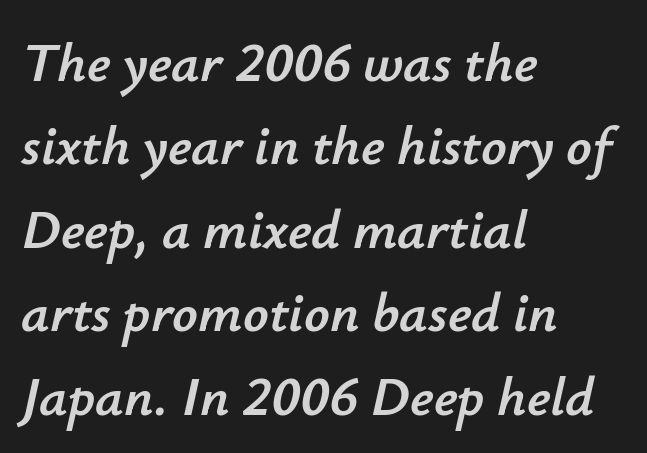
The image shows 56 px text type, italic (leaning right); set left-aligned, normal line spacing (1.49x), normal letter spacing, not underlined; low stroke contrast and a small x-height.
